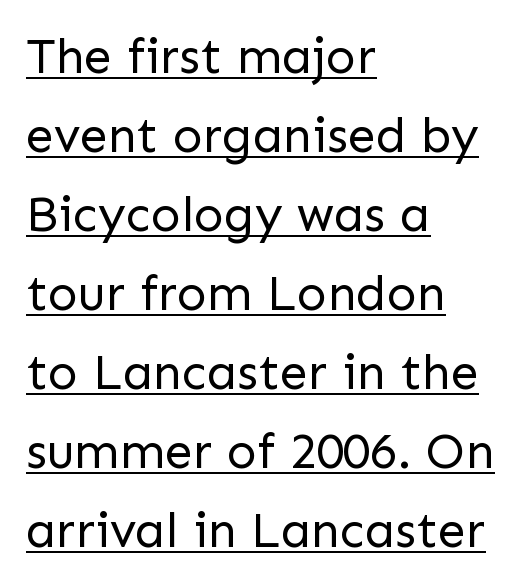
{"serif": "no", "italic": "no", "bold": "no", "weight": "regular", "width": "normal", "stroke_contrast": "low", "x_height": "medium", "monospaced": "no", "underline": "yes", "align": "left", "line_spacing": "normal", "line_spacing_ratio": 1.58, "letter_spacing": "normal", "letter_spacing_em": 0.0, "glyph_px": 50}
